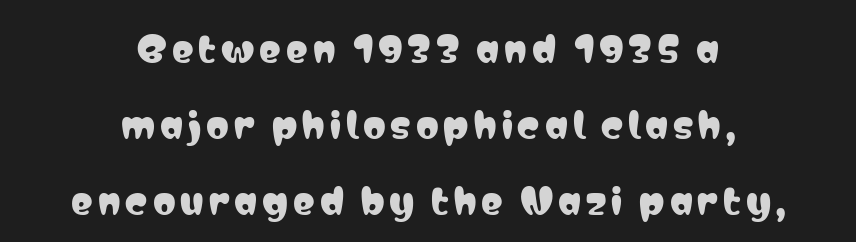
{"serif": "no", "italic": "no", "width": "condensed", "stroke_contrast": "low", "x_height": "medium", "monospaced": "no", "underline": "no", "align": "center", "line_spacing": "loose", "line_spacing_ratio": 2.11, "glyph_px": 36}
